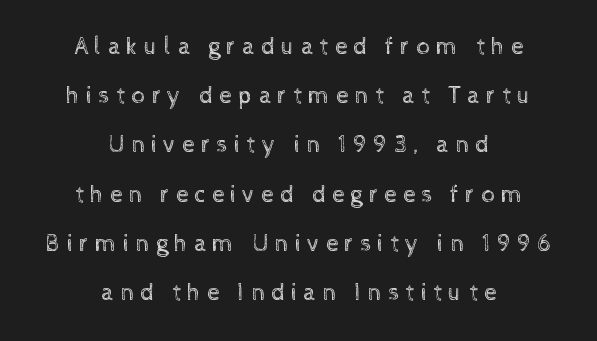
The image shows 24 px text type, upright; set centered, loose line spacing (2.05x), unusually wide letter spacing (+0.27 em), not underlined.
